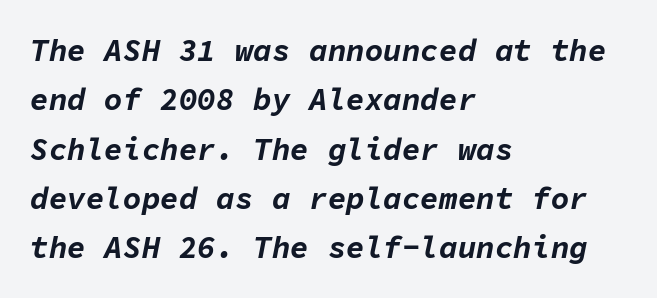
{"italic": "yes", "lean": "right", "slant_degrees": 11, "bold": "yes", "weight": "bold", "width": "normal", "stroke_contrast": "low", "x_height": "medium", "monospaced": "yes", "underline": "no", "align": "left", "line_spacing": "normal", "line_spacing_ratio": 1.59, "letter_spacing": "normal", "letter_spacing_em": 0.0, "glyph_px": 31}
